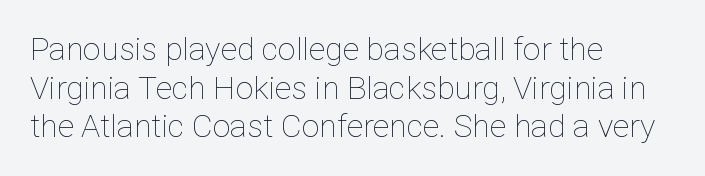
The lettering holds an erect, upright posture throughout. The horizontal fit of the characters is conventional and even. You could not count columns in this text — the font is proportionally spaced. The glyphs are unaccompanied by any horizontal stroke below them. Teacher's note: observe the even left margin — that is flush-left alignment. Weight: in the light-to-regular range.
